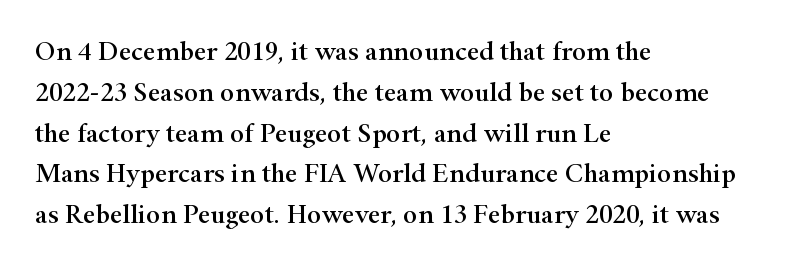
The image shows 27 px text type, upright; set left-aligned, normal line spacing (1.51x), normal letter spacing, not underlined.
